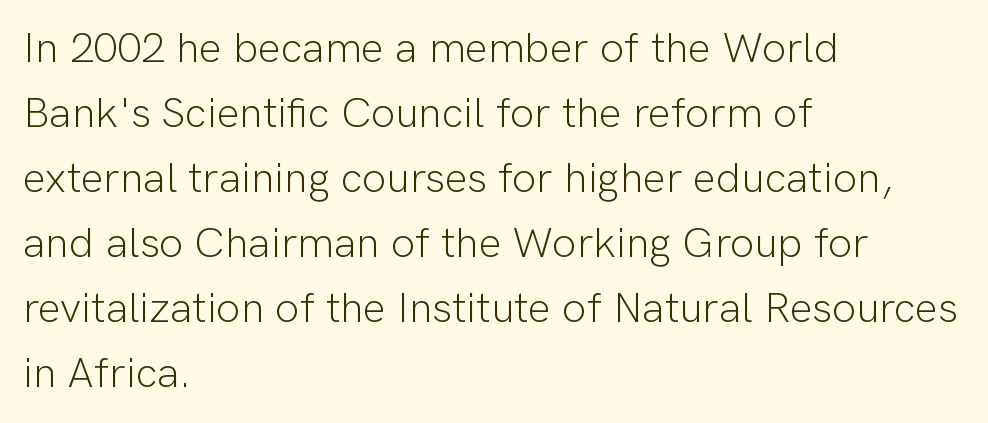
The image shows 43 px light sans-serif type, upright; set left-aligned, normal line spacing (1.51x), normal letter spacing, not underlined; low stroke contrast and a medium x-height.
